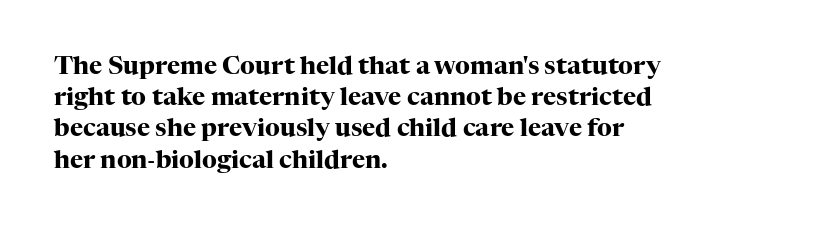
The image shows 25 px bold type, upright; set left-aligned, normal line spacing (1.25x), normal letter spacing, not underlined.
